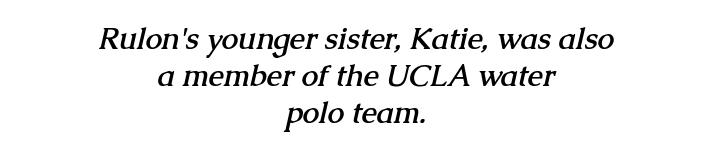
The image shows 30 px semibold serif type; set centered, line spacing 1.23x, normal letter spacing, not underlined; medium stroke contrast and a medium x-height.
